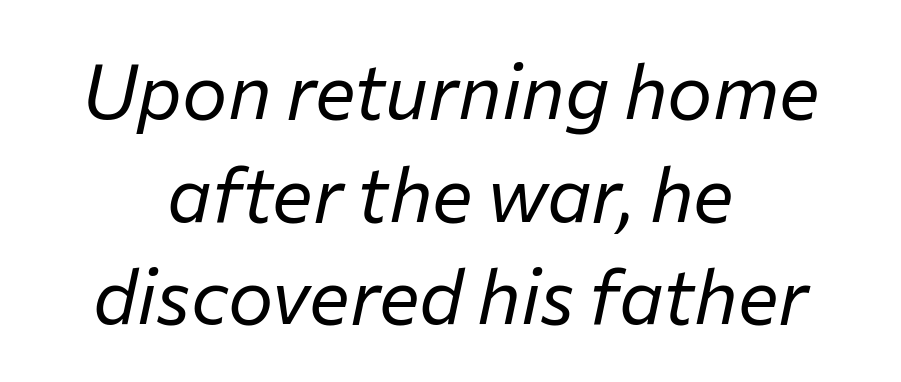
{"italic": "yes", "lean": "right", "slant_degrees": 12, "bold": "no", "weight": "regular", "width": "normal", "stroke_contrast": "low", "x_height": "medium", "monospaced": "no", "underline": "no", "align": "center", "line_spacing": "normal", "line_spacing_ratio": 1.35, "letter_spacing": "normal", "letter_spacing_em": 0.0, "glyph_px": 76}
